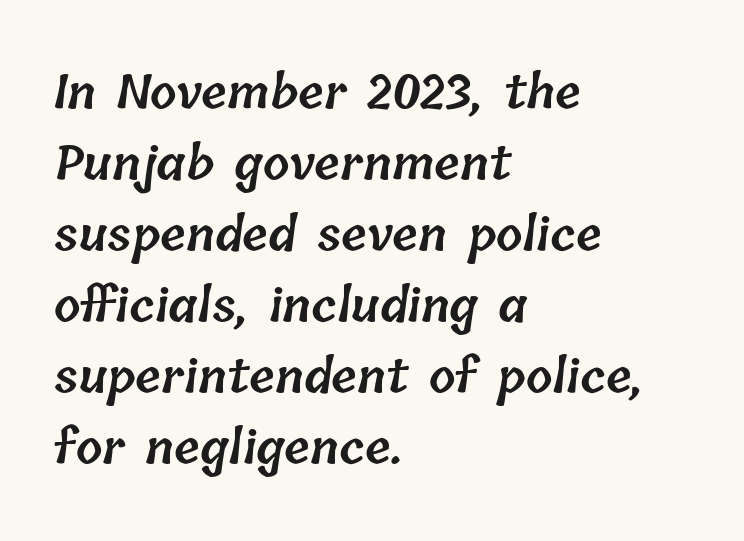
The image shows 47 px semibold type; set left-aligned, normal line spacing (1.51x), normal letter spacing, not underlined; low stroke contrast and a medium x-height.
